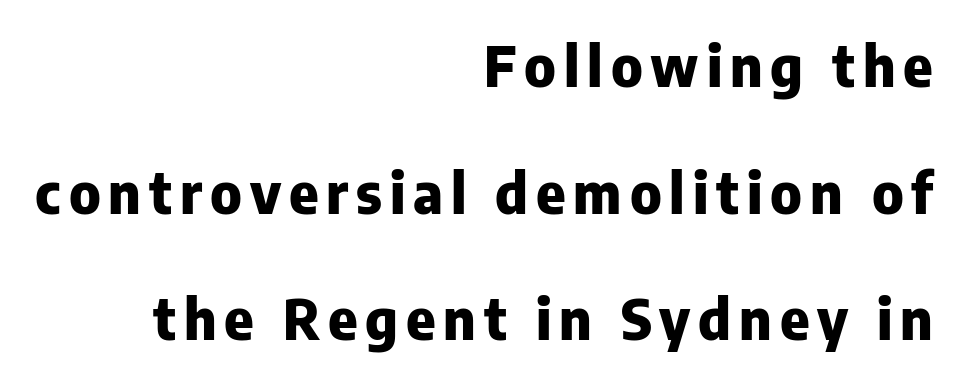
{"serif": "no", "italic": "no", "bold": "yes", "weight": "heavy", "width": "normal", "stroke_contrast": "low", "x_height": "medium", "monospaced": "no", "underline": "no", "align": "right", "line_spacing": "loose", "line_spacing_ratio": 2.26, "glyph_px": 56}
